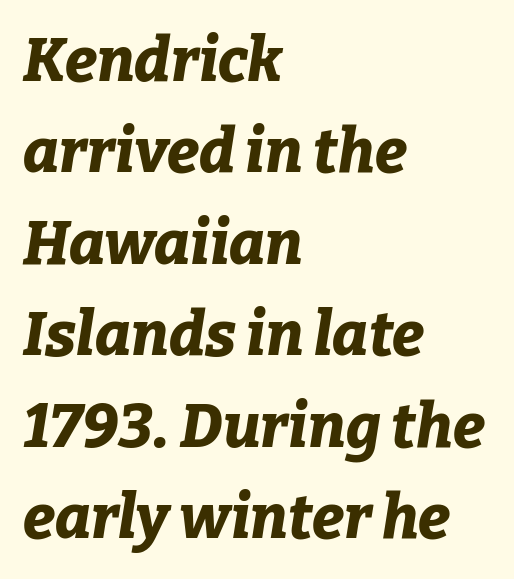
The image shows 61 px bold type, italic (leaning right); set left-aligned, normal line spacing (1.5x), normal letter spacing, not underlined; low stroke contrast and a medium x-height.
